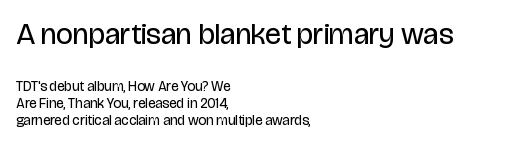
Larger block? The one above; the one below is distinctly smaller. Decoration check: the copy has no underline. These glyphs show unthickened strokes, regular width or finer. Every row of glyphs begins at an identical x-position on the left. Tracking here is standard; glyphs follow each other at the usual distance.
